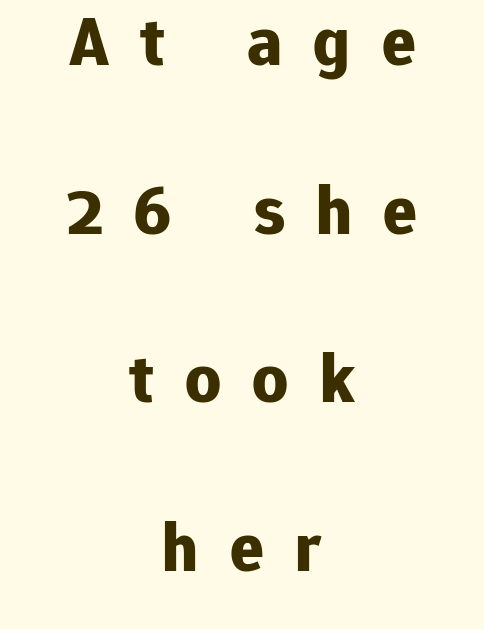
{"serif": "no", "italic": "no", "bold": "yes", "weight": "bold", "width": "normal", "stroke_contrast": "low", "x_height": "medium", "monospaced": "no", "underline": "no", "align": "center", "line_spacing": "loose", "line_spacing_ratio": 2.41, "letter_spacing": "wide", "letter_spacing_em": 0.45, "glyph_px": 70}
